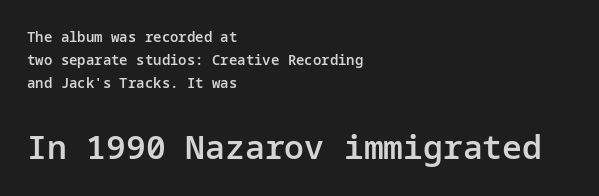
The image shows 33 px semibold sans-serif type, upright; set left-aligned, normal line spacing (1.65x), normal letter spacing, not underlined; the second (bottom) block is 2.36x larger; low stroke contrast and a medium x-height.
